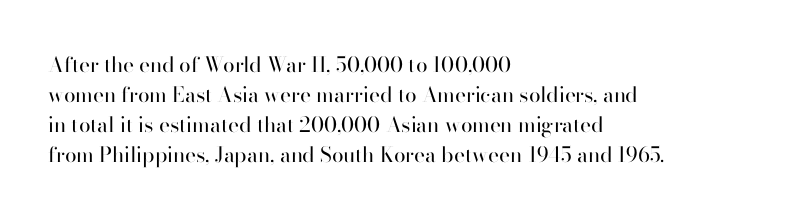
Compared with typical body copy, the letter spacing here is the same. The text block is weighted toward the left margin, trailing off unevenly rightward. The foot of each line stays bare and open. Evenly set lines give the paragraph a standard silhouette. Stroke thickness stays within the range of a standard reading face or lighter.
